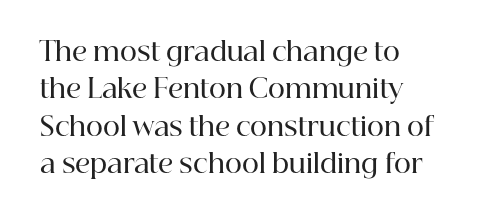
The image shows 26 px text type, upright; set left-aligned, normal line spacing (1.44x), normal letter spacing, not underlined.
